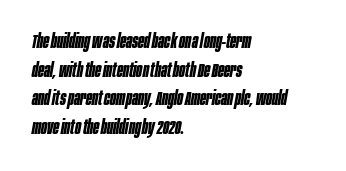
Q: Is the text bold? A: Yes.
Q: Is the text italic (slanted)? A: Yes, it leans right by about 10 degrees.
Q: Is the text underlined? A: No.
Q: How is the paragraph aligned? A: Left-aligned.
Q: Is the spacing between letters normal or unusually wide? A: Normal.
Q: Is the spacing between lines tight, normal or loose? A: Normal.
